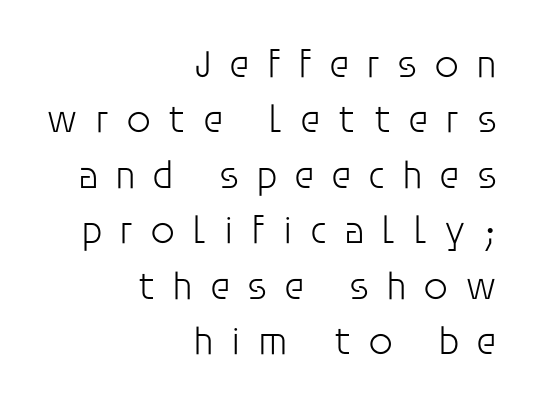
{"serif": "no", "italic": "no", "bold": "no", "weight": "light", "width": "normal", "stroke_contrast": "low", "x_height": "large", "monospaced": "no", "underline": "no", "align": "right", "line_spacing": "normal", "line_spacing_ratio": 1.42, "letter_spacing": "wide", "letter_spacing_em": 0.42, "glyph_px": 39}
